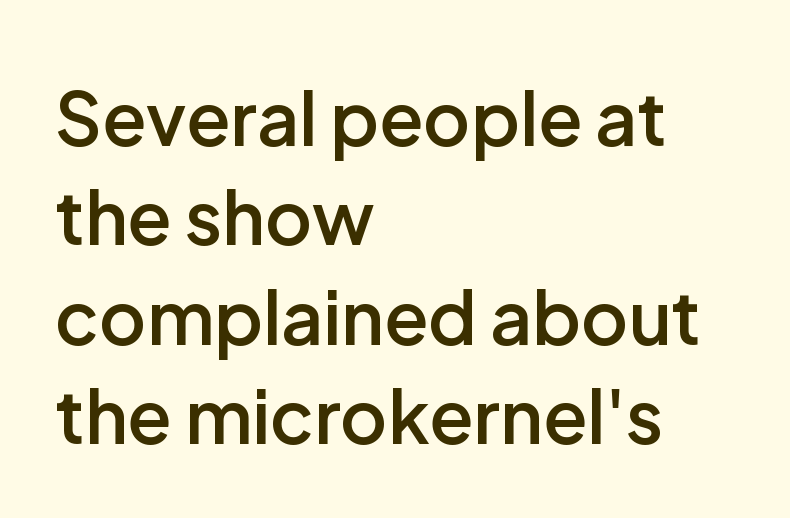
{"serif": "no", "italic": "no", "bold": "semi", "weight": "semibold", "width": "normal", "stroke_contrast": "low", "x_height": "medium", "monospaced": "no", "underline": "no", "align": "left", "line_spacing": "normal", "line_spacing_ratio": 1.36, "letter_spacing": "normal", "letter_spacing_em": 0.0, "glyph_px": 73}
